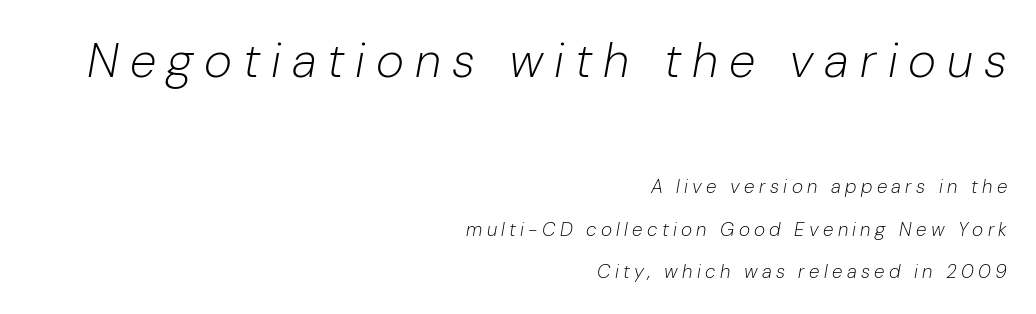
Each word looks stretched out because of the extra space between its letters. A bare baseline throughout the passage. Spacing verdict: proportional, widths tailored to each character. Typesetter's note — upper block bumped up in size, lower block left smaller. The paragraph shown leans on its right margin.
